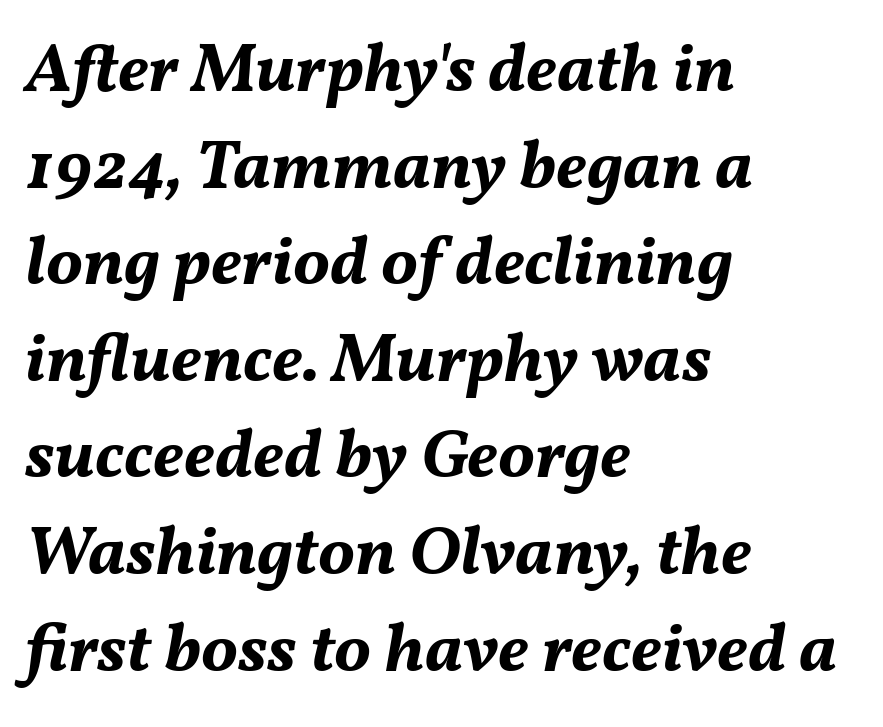
Q: Is the text bold? A: Yes.
Q: Is the text italic (slanted)? A: Yes, it leans right by about 11 degrees.
Q: Is the text underlined? A: No.
Q: How is the paragraph aligned? A: Left-aligned.
Q: Is the spacing between letters normal or unusually wide? A: Normal.
Q: Is the spacing between lines tight, normal or loose? A: Normal.
Q: Width (condensed, normal, or wide)? A: Normal.
Q: Stroke contrast? A: Medium.
Q: x-height? A: Medium.
Q: Monospaced? A: No.
